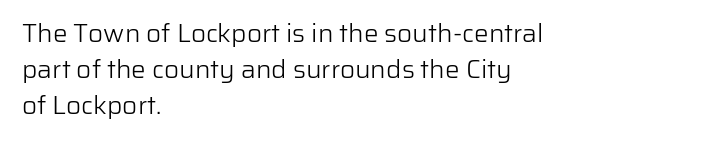
The image shows 26 px text type, upright; set left-aligned, normal line spacing (1.39x), normal letter spacing, not underlined.
